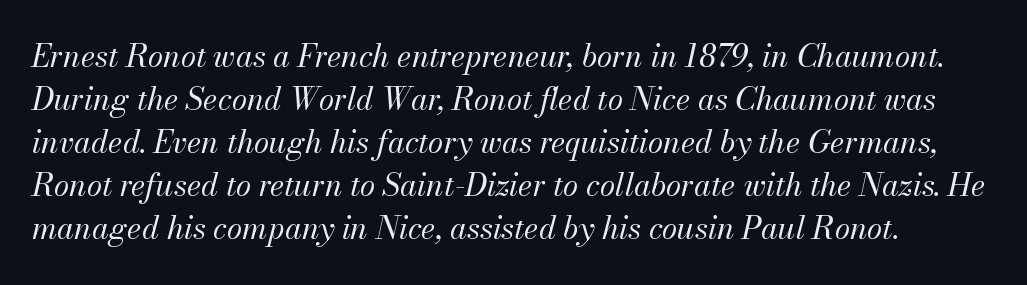
Words appear dense and cohesive because spacing is normal. The face used here is proportionally spaced, like ordinary book or web type. If you drew a line through each stem, it would be angled. These lines sit exactly where default settings would place them. A quiet, ordinary-to-light weight characterises the typeface.
